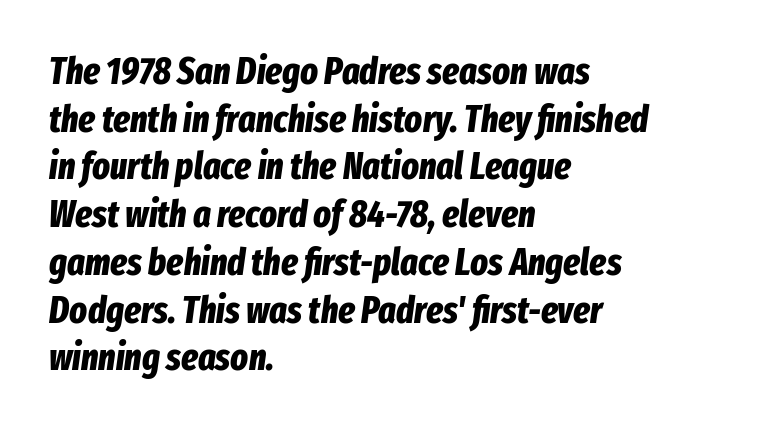
Q: Is the text bold? A: Yes.
Q: Is the text italic (slanted)? A: Yes, it leans right by about 8 degrees.
Q: Is the text underlined? A: No.
Q: How is the paragraph aligned? A: Left-aligned.
Q: Is the spacing between letters normal or unusually wide? A: Normal.
Q: Is the spacing between lines tight, normal or loose? A: Normal.
Q: Width (condensed, normal, or wide)? A: Condensed.
Q: Stroke contrast? A: Low.
Q: x-height? A: Medium.
Q: Monospaced? A: No.
